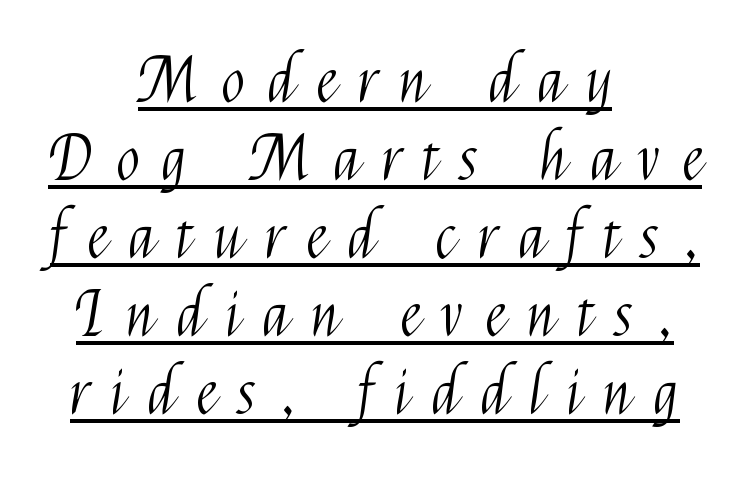
The image shows 61 px light, condensed sans-serif type; set centered, normal line spacing (1.28x), unusually wide letter spacing (+0.38 em), underlined; medium stroke contrast and a medium x-height.
